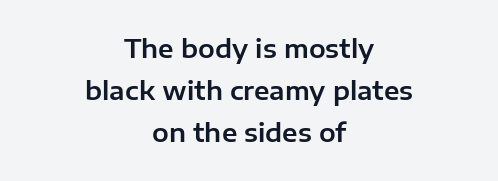
{"italic": "no", "underline": "no", "align": "center", "line_spacing": "normal", "line_spacing_ratio": 1.69, "letter_spacing": "normal", "letter_spacing_em": 0.0, "glyph_px": 25}
